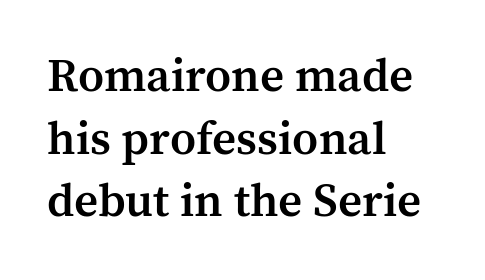
The image shows 47 px semibold serif type, upright; set left-aligned, normal line spacing (1.33x), normal letter spacing, not underlined; medium stroke contrast and a medium x-height.
